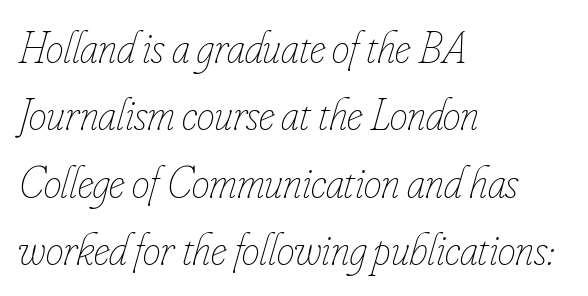
Q: Is the text bold? A: No.
Q: Is the text italic (slanted)? A: Yes, it leans right by about 16 degrees.
Q: Is the text underlined? A: No.
Q: How is the paragraph aligned? A: Left-aligned.
Q: Is the spacing between letters normal or unusually wide? A: Normal.
Q: Is the spacing between lines tight, normal or loose? A: Normal.
Q: Width (condensed, normal, or wide)? A: Condensed.
Q: Stroke contrast? A: Low.
Q: x-height? A: Small.
Q: Monospaced? A: No.
